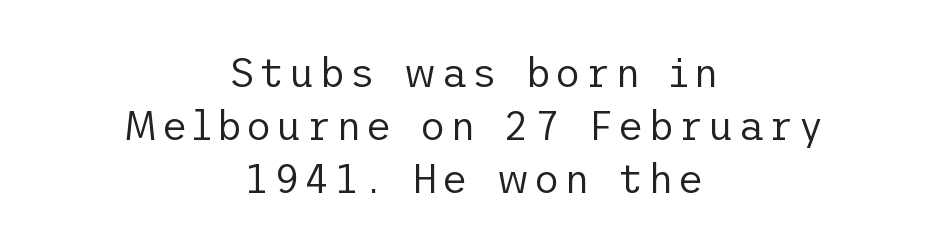
The image shows 40 px regular-weight sans-serif type, upright; set centered, normal line spacing (1.32x), not underlined; low stroke contrast and a medium x-height.
